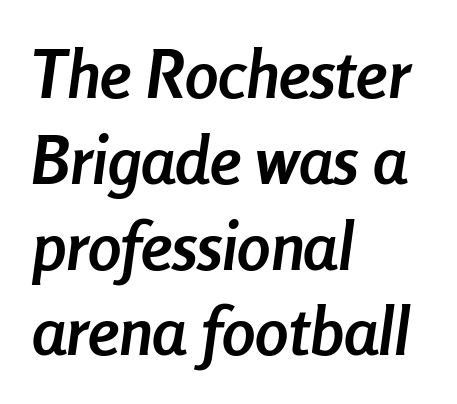
{"italic": "yes", "lean": "right", "slant_degrees": 8, "bold": "yes", "weight": "semibold", "width": "condensed", "stroke_contrast": "low", "x_height": "medium", "monospaced": "no", "underline": "no", "align": "left", "line_spacing": "normal", "line_spacing_ratio": 1.28, "letter_spacing": "normal", "letter_spacing_em": 0.0, "glyph_px": 67}
